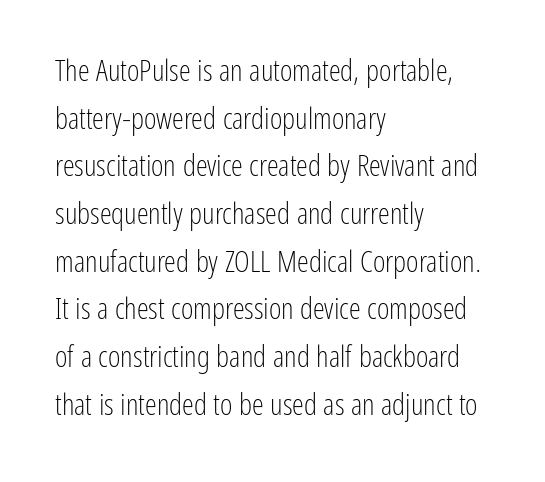
The image shows 30 px light, condensed sans-serif type, upright; set left-aligned, normal line spacing (1.59x), normal letter spacing, not underlined; low stroke contrast and a medium x-height.
